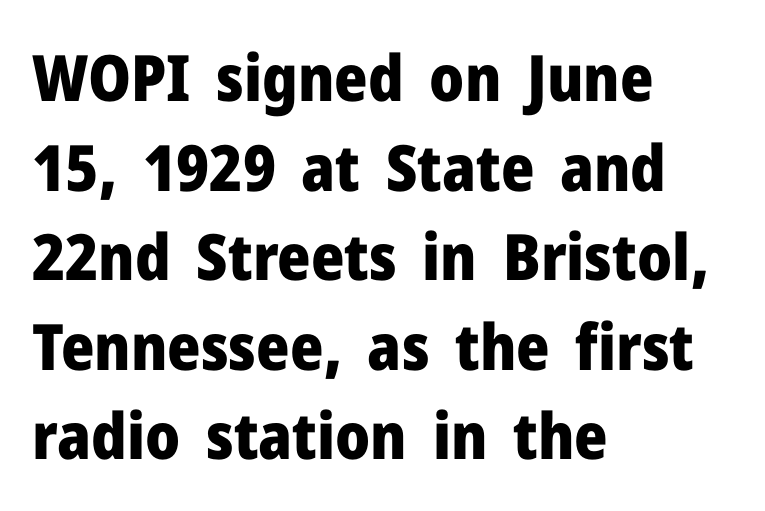
The image shows 64 px heavy sans-serif type, upright; set left-aligned, normal line spacing (1.4x), normal letter spacing, not underlined; low stroke contrast and a medium x-height.
